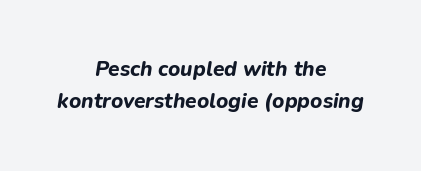
The specimen omits any rule beneath the text block's lines. Is the type slanted? Yes — the strokes lean at a clear angle. Emphasis by weight is at full strength: bold. No extra tracking has been applied to these lines. In CSS terms this would be text-align: center. The line-height multiplier appears to be the usual default.
